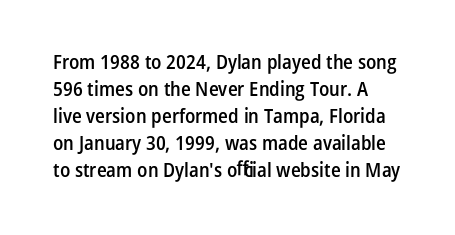
Q: Is the text bold? A: Semi-bold.
Q: Is the text italic (slanted)? A: No, it is upright.
Q: Is the text underlined? A: No.
Q: Is the spacing between letters normal or unusually wide? A: Normal.
Q: Is the spacing between lines tight, normal or loose? A: Normal.
